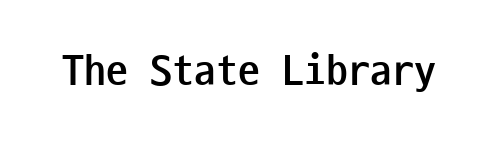
The image shows 44 px semibold, condensed sans-serif type, upright, monospaced; set normal letter spacing, not underlined; low stroke contrast and a medium x-height.
